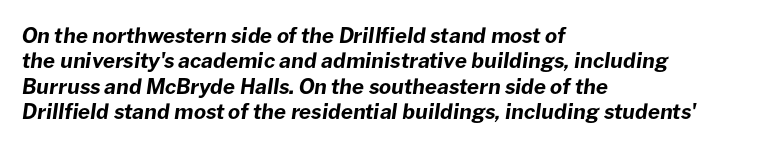
The letters are slanted; this is an italic face. Caption: standard tracking, unaltered. The baseline area is clear. Bold? Absolutely — the strokes are thick and heavy.
